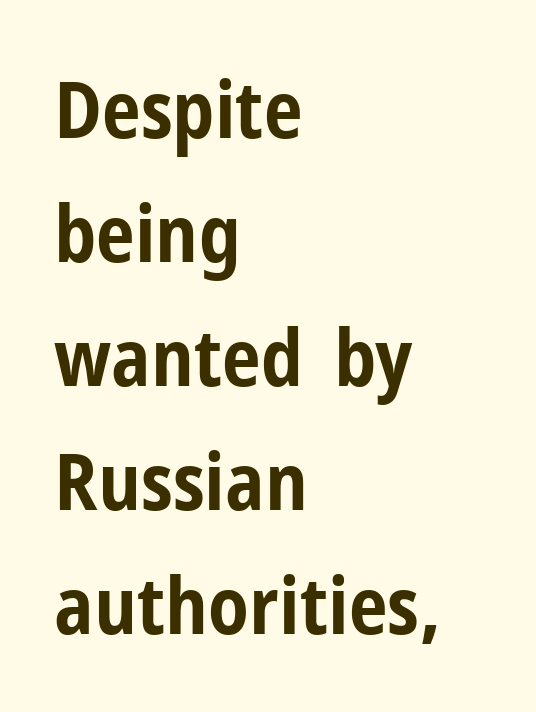
The image shows 78 px bold, condensed sans-serif type, upright; set left-aligned, normal line spacing (1.59x), normal letter spacing, not underlined; low stroke contrast and a medium x-height.
